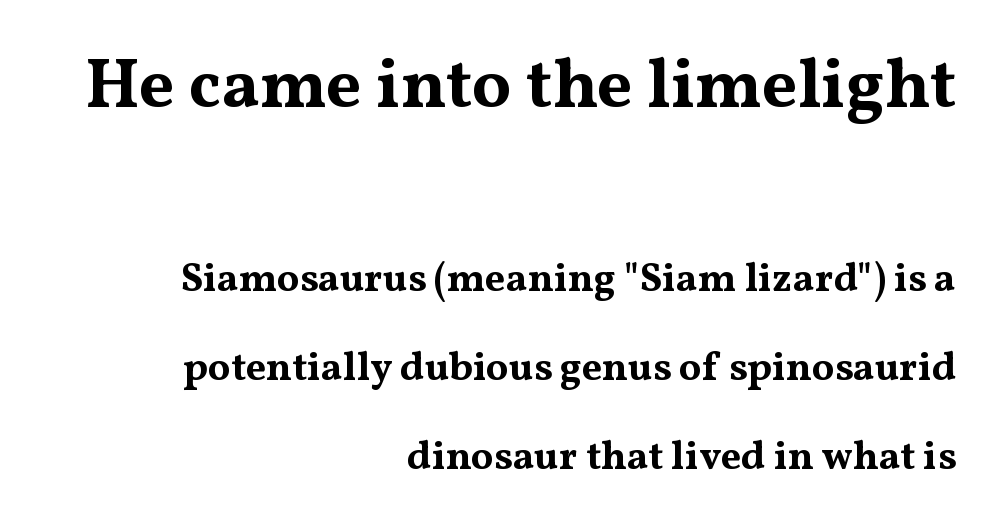
{"serif": "yes", "italic": "no", "bold": "yes", "weight": "bold", "width": "wide", "stroke_contrast": "medium", "x_height": "medium", "monospaced": "no", "underline": "no", "align": "right", "line_spacing": "loose", "line_spacing_ratio": 2.23, "letter_spacing": "normal", "letter_spacing_em": 0.0, "larger_block": "first", "size_ratio": 1.75, "glyph_px": 70}
